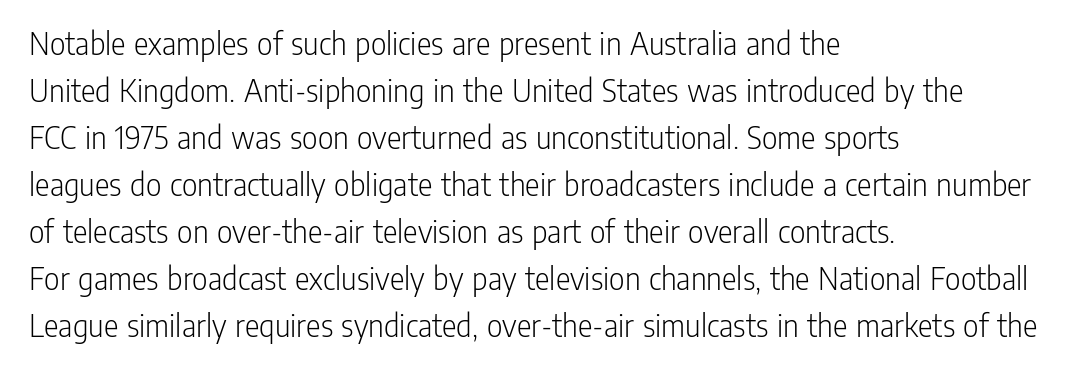
Q: Is the text bold? A: No.
Q: Is the text italic (slanted)? A: No, it is upright.
Q: Is the typeface a serif or a sans-serif typeface? A: Sans-serif.
Q: Is the text underlined? A: No.
Q: How is the paragraph aligned? A: Left-aligned.
Q: Is the spacing between letters normal or unusually wide? A: Normal.
Q: Is the spacing between lines tight, normal or loose? A: Normal.
Q: Width (condensed, normal, or wide)? A: Condensed.
Q: Stroke contrast? A: Low.
Q: x-height? A: Medium.
Q: Monospaced? A: No.
